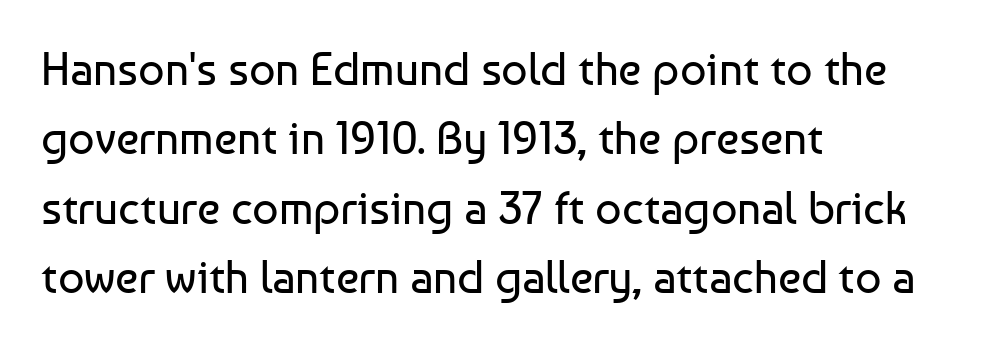
The image shows 46 px regular-weight sans-serif type, upright; set left-aligned, normal line spacing (1.51x), normal letter spacing, not underlined; low stroke contrast and a medium x-height.
